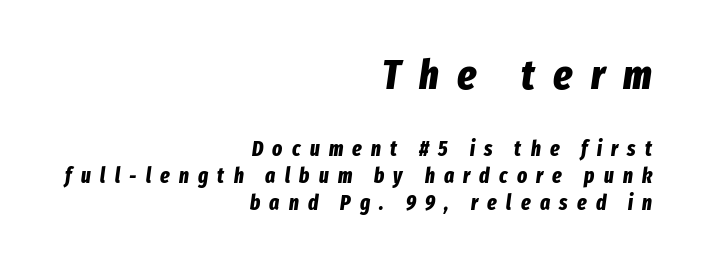
The image shows 42 px bold, condensed type, italic (leaning right); set right-aligned, normal line spacing (1.28x), unusually wide letter spacing (+0.44 em), not underlined; the first (top) block is 2.0x larger; low stroke contrast and a medium x-height.
